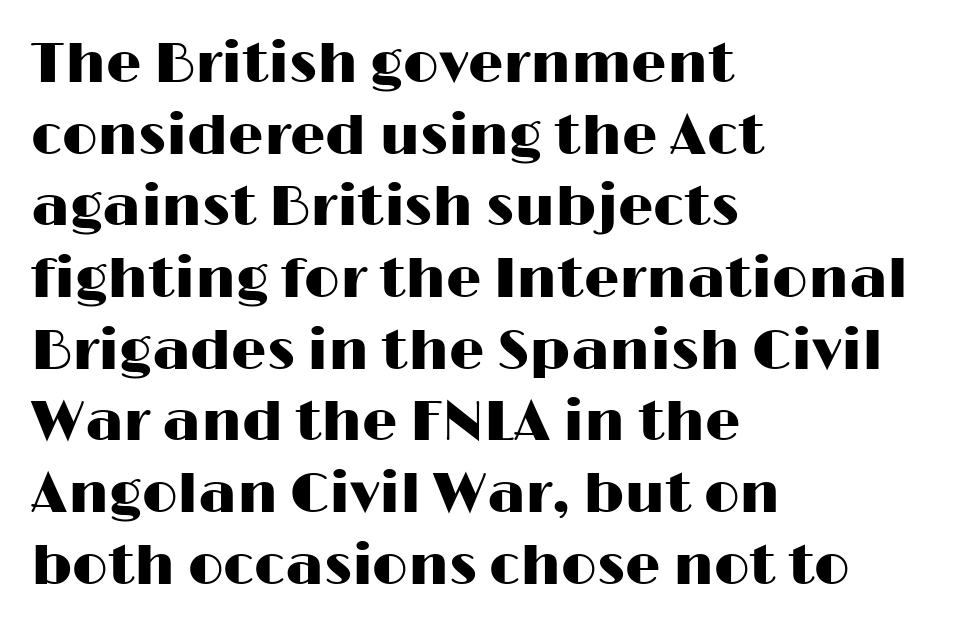
The image shows 56 px wide sans-serif type, upright; set left-aligned, normal line spacing (1.28x), normal letter spacing, not underlined; high stroke contrast and a medium x-height.
